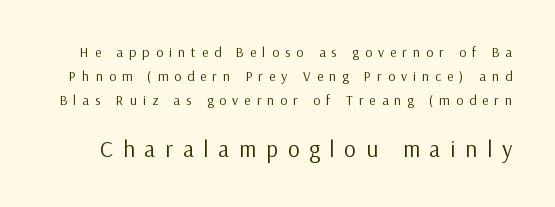
The letters look calm and open, with moderate or lighter stems. Is the letter spacing exaggerated? Yes — the characters are pushed far apart. Type without underlining. This layout puts the modest block above and the oversized block below.
